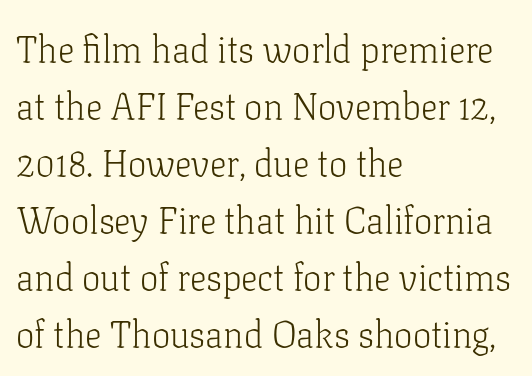
Q: Is the text bold? A: No.
Q: Is the text italic (slanted)? A: No, it is upright.
Q: Is the typeface a serif or a sans-serif typeface? A: Serif.
Q: Is the text underlined? A: No.
Q: How is the paragraph aligned? A: Left-aligned.
Q: Is the spacing between letters normal or unusually wide? A: Normal.
Q: Is the spacing between lines tight, normal or loose? A: Normal.
Q: Width (condensed, normal, or wide)? A: Normal.
Q: Stroke contrast? A: Low.
Q: x-height? A: Medium.
Q: Monospaced? A: No.
